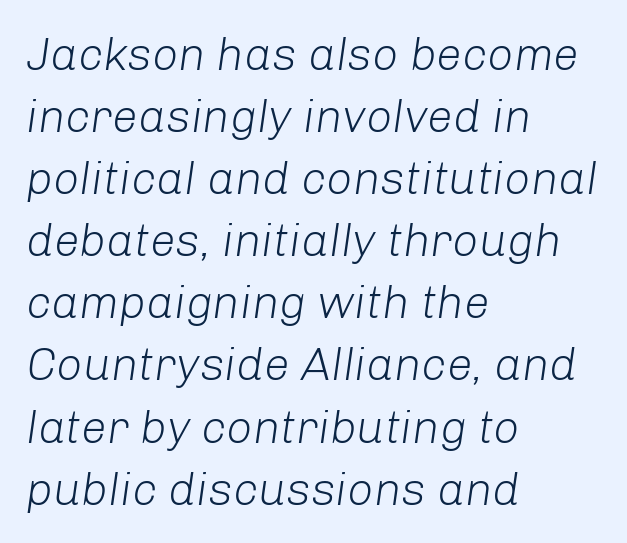
Do the characters align in a grid? No, the font is proportional. Compared with typical body copy, the letter spacing here is the same. Every character sits at an angle, as italics do. This reads as an unemphasized weight, regular at the heaviest. Leading matches the norm, producing a regular column.
